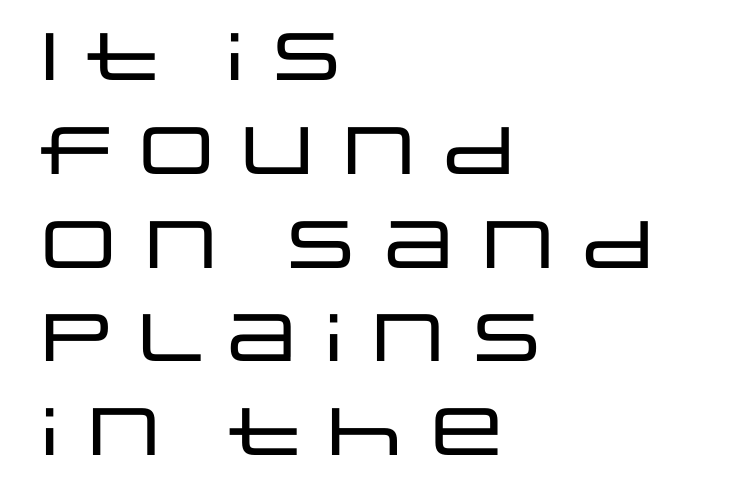
Q: Is the text italic (slanted)? A: No, it is upright.
Q: Is the typeface a serif or a sans-serif typeface? A: Sans-serif.
Q: Is the text underlined? A: No.
Q: How is the paragraph aligned? A: Left-aligned.
Q: Is the spacing between letters normal or unusually wide? A: Normal.
Q: Is the spacing between lines tight, normal or loose? A: Normal.
Q: Width (condensed, normal, or wide)? A: Wide.
Q: Stroke contrast? A: Low.
Q: x-height? A: Large.
Q: Monospaced? A: No.
